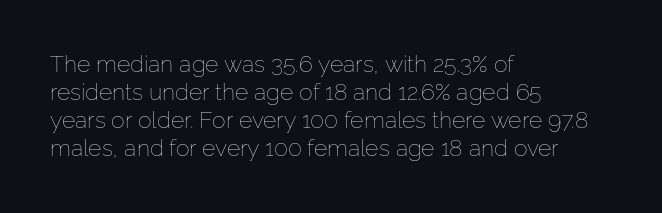
{"italic": "no", "bold": "no", "underline": "no", "align": "left", "line_spacing_ratio": 1.22, "letter_spacing": "normal", "letter_spacing_em": 0.0, "glyph_px": 23}
